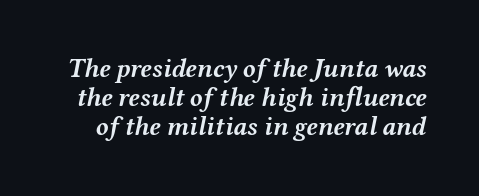
The image shows 26 px bold type, italic (leaning right); set tight line spacing (1.12x), normal letter spacing, not underlined.
